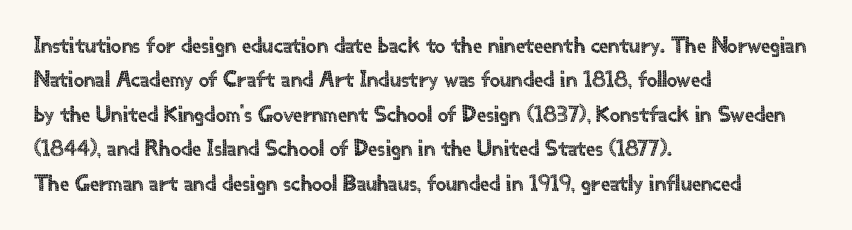
The specimen omits any rule beneath the text block's lines. The line-height multiplier appears to be the usual default. Posture: upright roman. The letters sit at their default tracking, neither squeezed nor spread.
